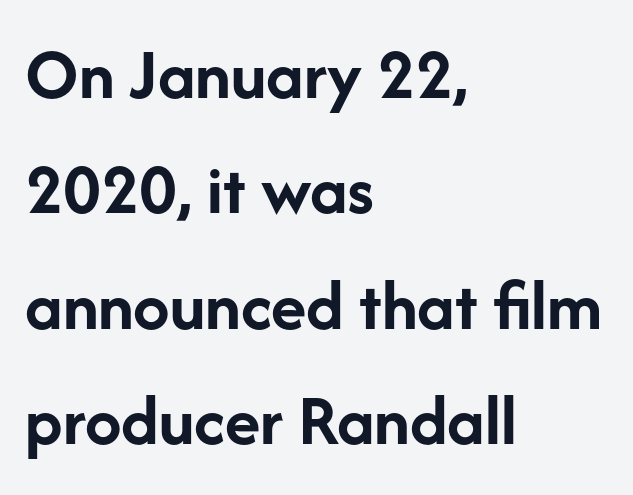
A clean baseline with only descenders dipping below it. These lines are set flush left with a ragged right edge. Inter-character spacing is left at the font's built-in metrics. The typography opts for an upright posture over an oblique one. In terms of leading, this rendering sits right in the middle.
